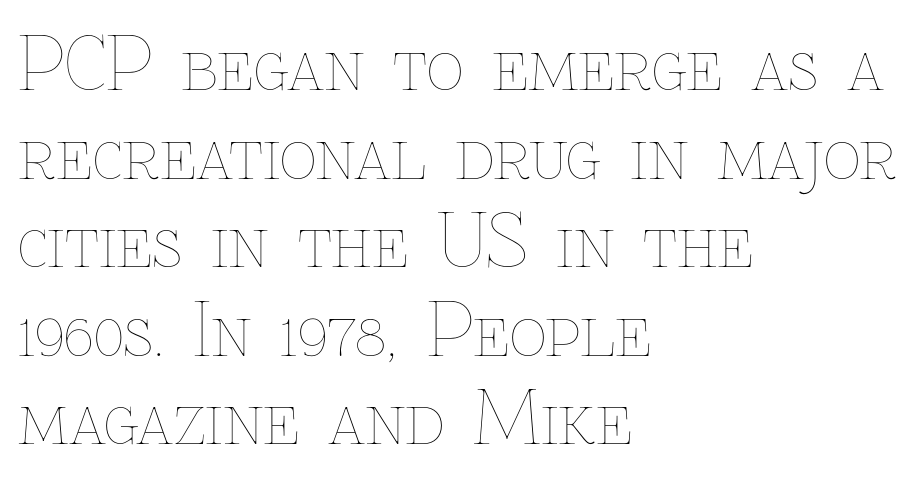
Q: Is the text bold? A: No.
Q: Is the text italic (slanted)? A: No, it is upright.
Q: Is the text underlined? A: No.
Q: How is the paragraph aligned? A: Left-aligned.
Q: Is the spacing between letters normal or unusually wide? A: Normal.
Q: Width (condensed, normal, or wide)? A: Normal.
Q: Stroke contrast? A: Low.
Q: x-height? A: Medium.
Q: Monospaced? A: No.
